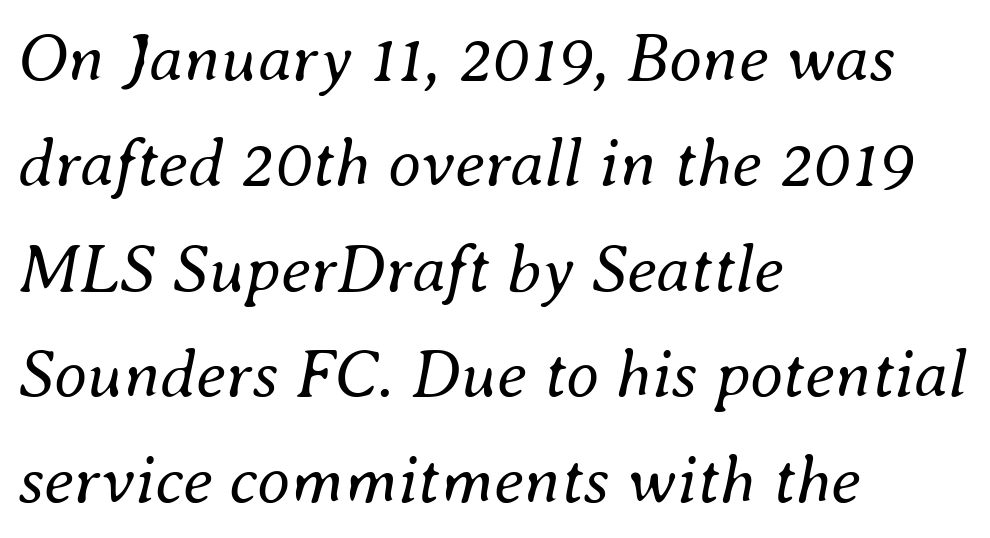
The space between consecutive lines is moderate. This sample has the flowing, uneven cadence of proportional lettering. This is not heavy type; no bold has been used. Default kerning and tracking; the words read as compact shapes. In terms of posture, this sample is oblique.
